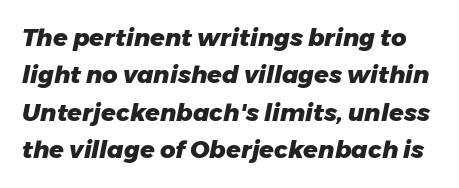
Q: Is the text bold? A: Yes.
Q: Is the text italic (slanted)? A: Yes, it leans right by about 11 degrees.
Q: Is the text underlined? A: No.
Q: Is the spacing between letters normal or unusually wide? A: Normal.
Q: Is the spacing between lines tight, normal or loose? A: Normal.
